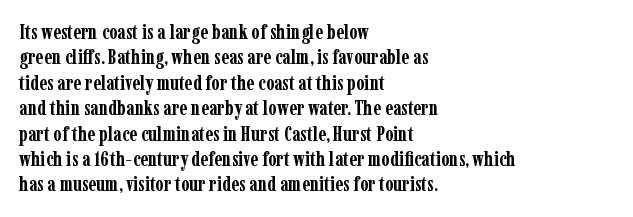
The image shows 21 px bold type, upright; set left-aligned, line spacing 1.21x, normal letter spacing, not underlined.
